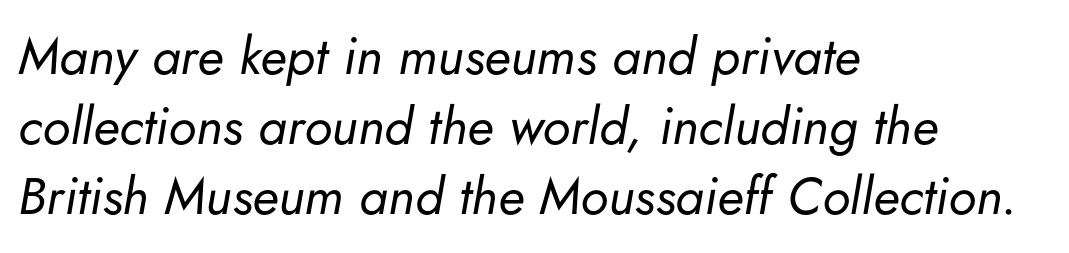
These lines sit exactly where default settings would place them. The area under the type is left untouched. Designer's note — italics engaged. You could call the tracking neutral — neither tight nor loose.
